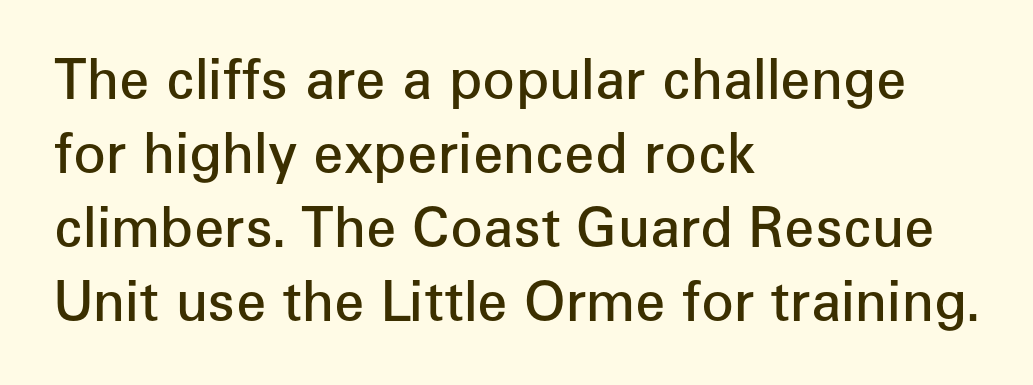
The image shows 54 px semibold sans-serif type, upright; set left-aligned, normal line spacing (1.37x), normal letter spacing, not underlined; low stroke contrast and a medium x-height.
